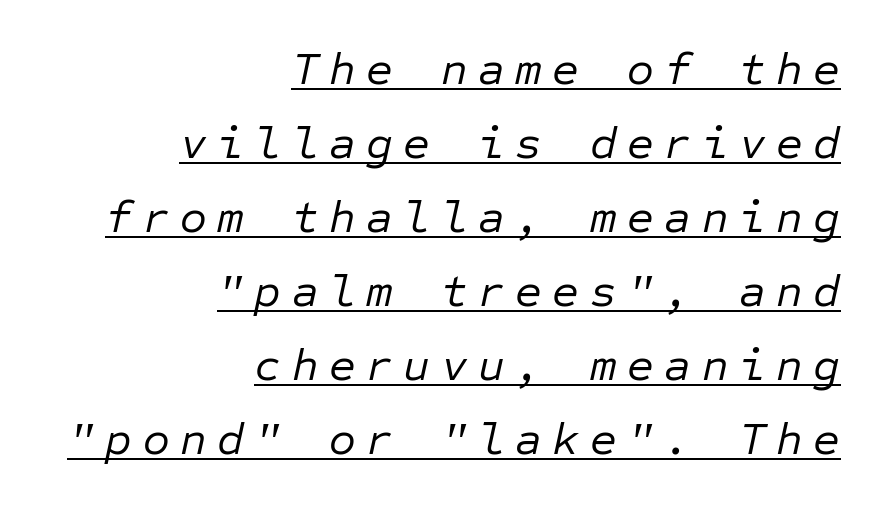
Q: Is the text bold? A: No.
Q: Is the text italic (slanted)? A: Yes, it leans right by about 12 degrees.
Q: Is the text underlined? A: Yes.
Q: How is the paragraph aligned? A: Right-aligned.
Q: Is the spacing between letters normal or unusually wide? A: Unusually wide.
Q: Is the spacing between lines tight, normal or loose? A: Normal.
Q: Width (condensed, normal, or wide)? A: Normal.
Q: Stroke contrast? A: Low.
Q: x-height? A: Medium.
Q: Monospaced? A: Yes.
